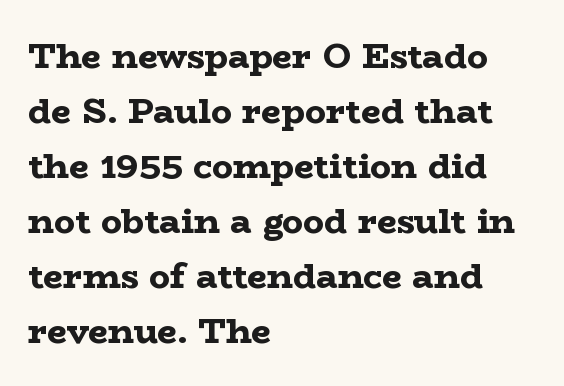
Q: Is the text bold? A: Yes.
Q: Is the text italic (slanted)? A: No, it is upright.
Q: Is the typeface a serif or a sans-serif typeface? A: Serif.
Q: Is the text underlined? A: No.
Q: How is the paragraph aligned? A: Left-aligned.
Q: Is the spacing between letters normal or unusually wide? A: Normal.
Q: Is the spacing between lines tight, normal or loose? A: Normal.
Q: Width (condensed, normal, or wide)? A: Wide.
Q: Stroke contrast? A: Low.
Q: x-height? A: Medium.
Q: Monospaced? A: No.
